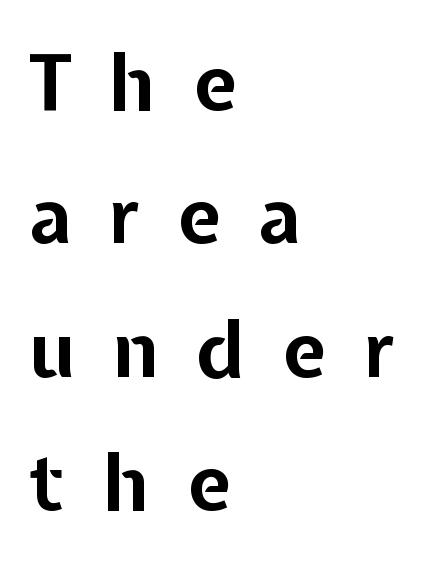
Set as a true bold cut, around the 700 mark. The setting favours the left margin, as ordinary paragraphs usually do. Varying glyph widths throughout — classic text-font behaviour. The tracking reads as deliberately expanded to a designer's eye. Nothing sits at the stroke ends, so this counts as sans-serif.
